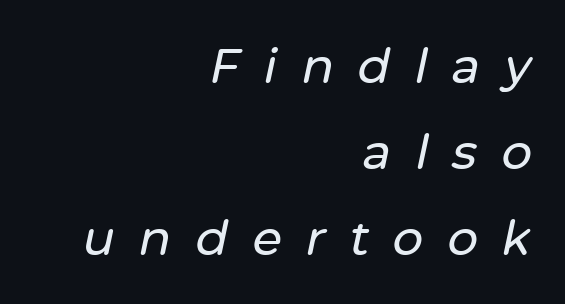
The tracking jumps out immediately: characters are airy and widely separated. An italicized treatment has been applied to the whole sample. Looks like regular typesetting: each glyph gets only the width it needs. The rag falls on the left side of this text block. Type without underlining.
